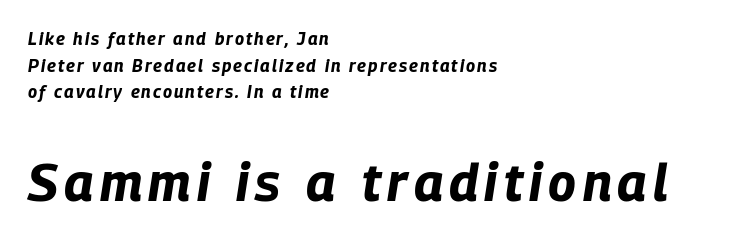
The image shows 52 px bold, condensed type, italic (leaning right); set left-aligned, normal line spacing (1.57x), not underlined; the second (bottom) block is 3.06x larger; low stroke contrast and a large x-height.
